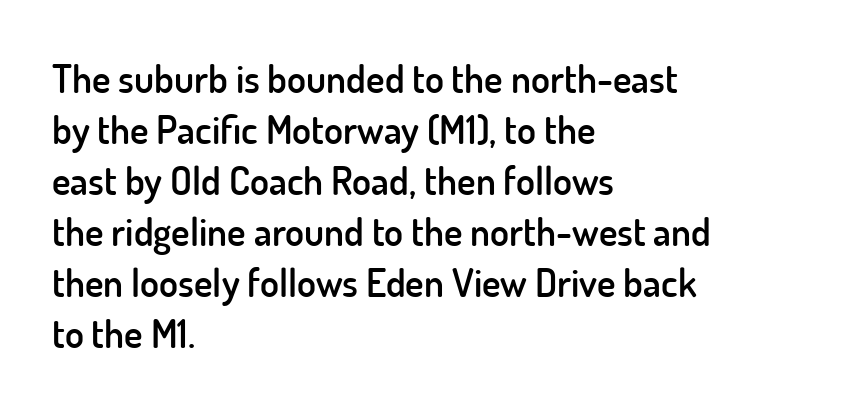
{"serif": "no", "italic": "no", "bold": "semi", "weight": "semibold", "width": "normal", "stroke_contrast": "low", "x_height": "small", "monospaced": "no", "underline": "no", "align": "left", "line_spacing": "normal", "line_spacing_ratio": 1.31, "letter_spacing": "normal", "letter_spacing_em": 0.0, "glyph_px": 39}
